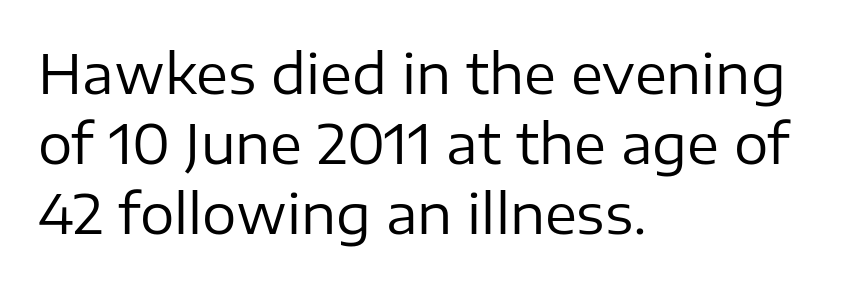
{"serif": "no", "italic": "no", "bold": "no", "weight": "regular", "width": "normal", "stroke_contrast": "low", "x_height": "medium", "monospaced": "no", "underline": "no", "align": "left", "line_spacing": "normal", "line_spacing_ratio": 1.3, "letter_spacing": "normal", "letter_spacing_em": 0.0, "glyph_px": 54}
